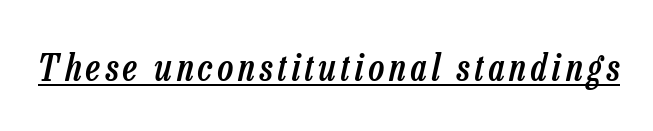
Q: Is the text bold? A: Semi-bold.
Q: Is the text italic (slanted)? A: Yes, it leans right by about 13 degrees.
Q: Is the text underlined? A: Yes.
Q: Width (condensed, normal, or wide)? A: Condensed.
Q: Stroke contrast? A: Low.
Q: x-height? A: Medium.
Q: Monospaced? A: No.
